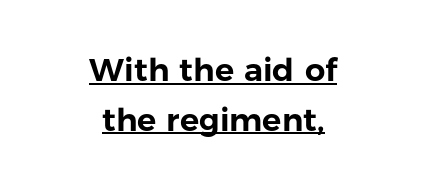
{"serif": "no", "italic": "no", "width": "normal", "stroke_contrast": "low", "x_height": "medium", "monospaced": "no", "underline": "yes", "align": "center", "line_spacing": "normal", "line_spacing_ratio": 1.56, "letter_spacing": "normal", "letter_spacing_em": 0.0, "glyph_px": 32}
